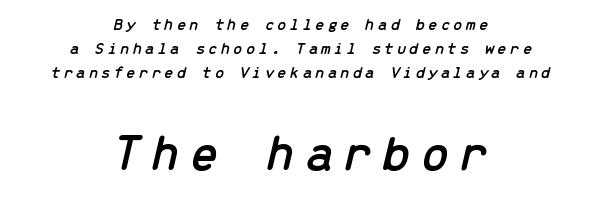
{"italic": "yes", "lean": "right", "slant_degrees": 13, "width": "normal", "stroke_contrast": "low", "x_height": "medium", "monospaced": "yes", "underline": "no", "align": "center", "line_spacing": "normal", "line_spacing_ratio": 1.42, "larger_block": "second", "size_ratio": 3.06, "glyph_px": 52}
